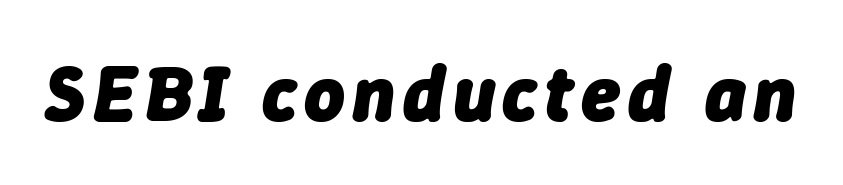
Words float on clear page, feet unadorned. These lines are rendered in a variable-pitch font. These lines were composed using italics. The characters look thick and weighty, a clear bold.
